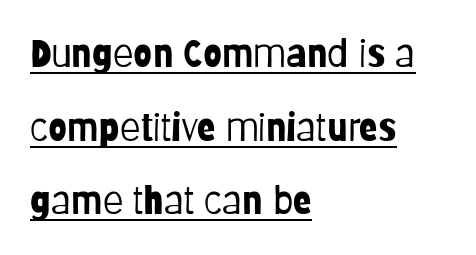
Q: Is the text bold? A: No.
Q: Is the text italic (slanted)? A: No, it is upright.
Q: Is the typeface a serif or a sans-serif typeface? A: Sans-serif.
Q: Is the text underlined? A: Yes.
Q: How is the paragraph aligned? A: Left-aligned.
Q: Is the spacing between letters normal or unusually wide? A: Normal.
Q: Is the spacing between lines tight, normal or loose? A: Loose.
Q: Width (condensed, normal, or wide)? A: Condensed.
Q: Stroke contrast? A: Low.
Q: x-height? A: Large.
Q: Monospaced? A: No.
